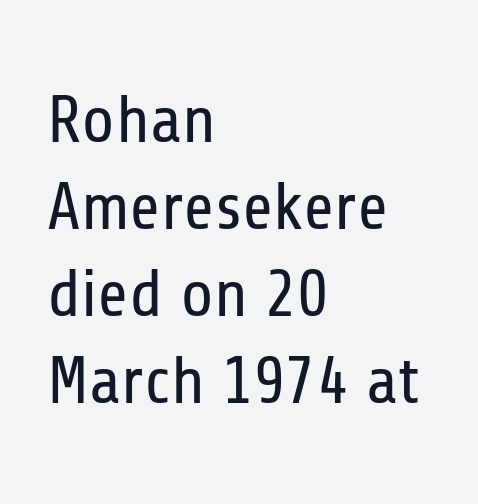
{"serif": "no", "italic": "no", "bold": "no", "weight": "regular", "width": "condensed", "stroke_contrast": "low", "x_height": "medium", "monospaced": "no", "underline": "no", "align": "left", "line_spacing": "normal", "line_spacing_ratio": 1.3, "letter_spacing": "normal", "letter_spacing_em": 0.0, "glyph_px": 67}
